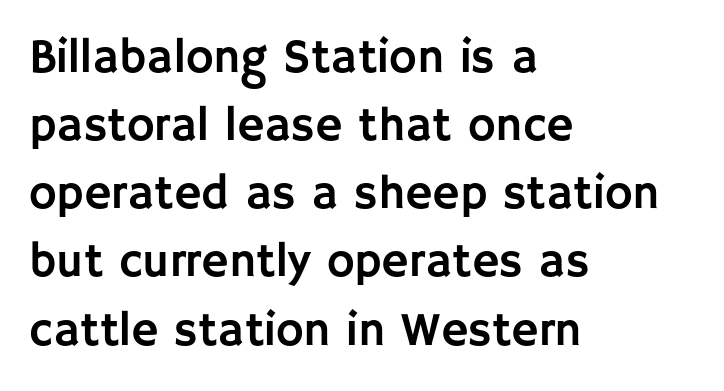
The image shows 47 px sans-serif type, upright; set left-aligned, normal line spacing (1.45x), normal letter spacing, not underlined; low stroke contrast and a large x-height.
